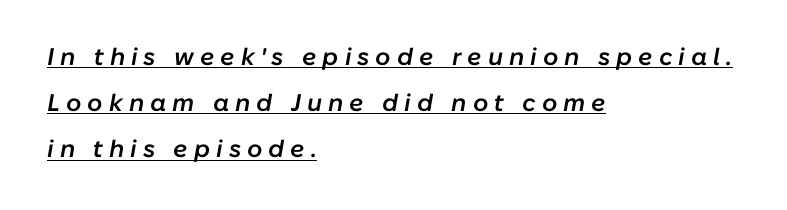
Typesetter's note: demi weight, one step under bold. Loosely led — the rows are spread out. Tracking value appears strongly positive — letters spread wide. Would a proofreader flag this as italicized? Yes. Decoration check: the copy is underlined.
